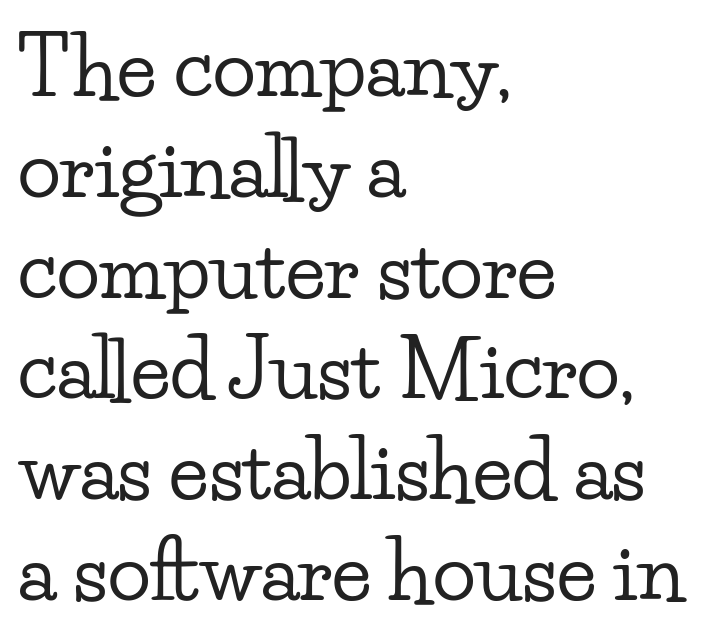
Q: Is the text italic (slanted)? A: No, it is upright.
Q: Is the typeface a serif or a sans-serif typeface? A: Serif.
Q: Is the text underlined? A: No.
Q: How is the paragraph aligned? A: Left-aligned.
Q: Is the spacing between letters normal or unusually wide? A: Normal.
Q: Is the spacing between lines tight, normal or loose? A: Normal.
Q: Width (condensed, normal, or wide)? A: Wide.
Q: Stroke contrast? A: Low.
Q: x-height? A: Small.
Q: Monospaced? A: No.
